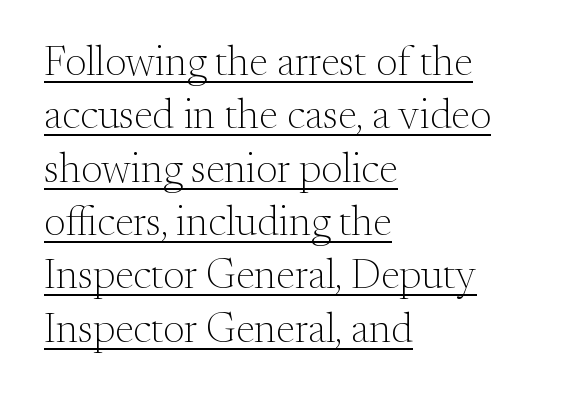
{"serif": "yes", "italic": "no", "bold": "no", "weight": "light", "width": "normal", "stroke_contrast": "medium", "x_height": "small", "monospaced": "no", "underline": "yes", "align": "left", "line_spacing": "normal", "line_spacing_ratio": 1.27, "letter_spacing": "normal", "letter_spacing_em": 0.0, "glyph_px": 42}
